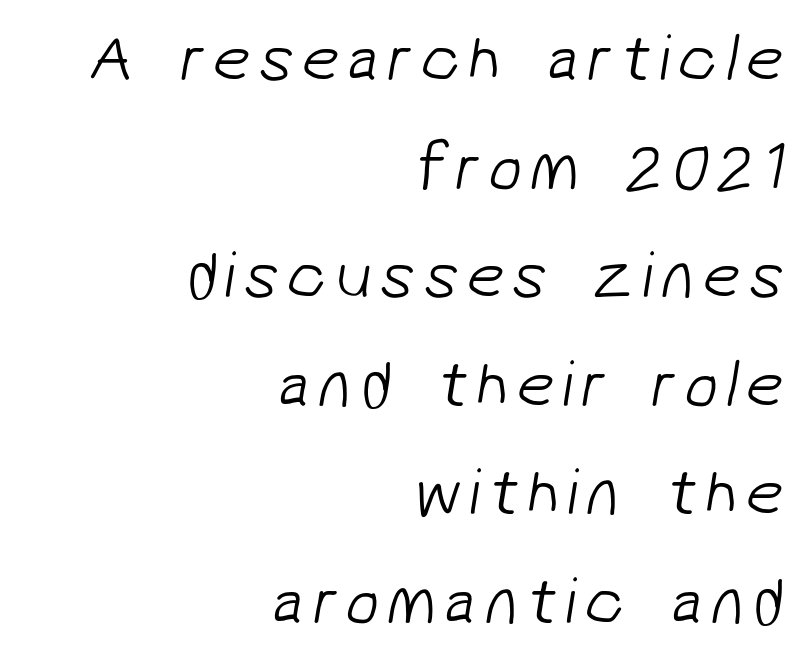
The image shows 67 px light sans-serif type; set right-aligned, normal line spacing (1.62x), not underlined; low stroke contrast and a medium x-height.
